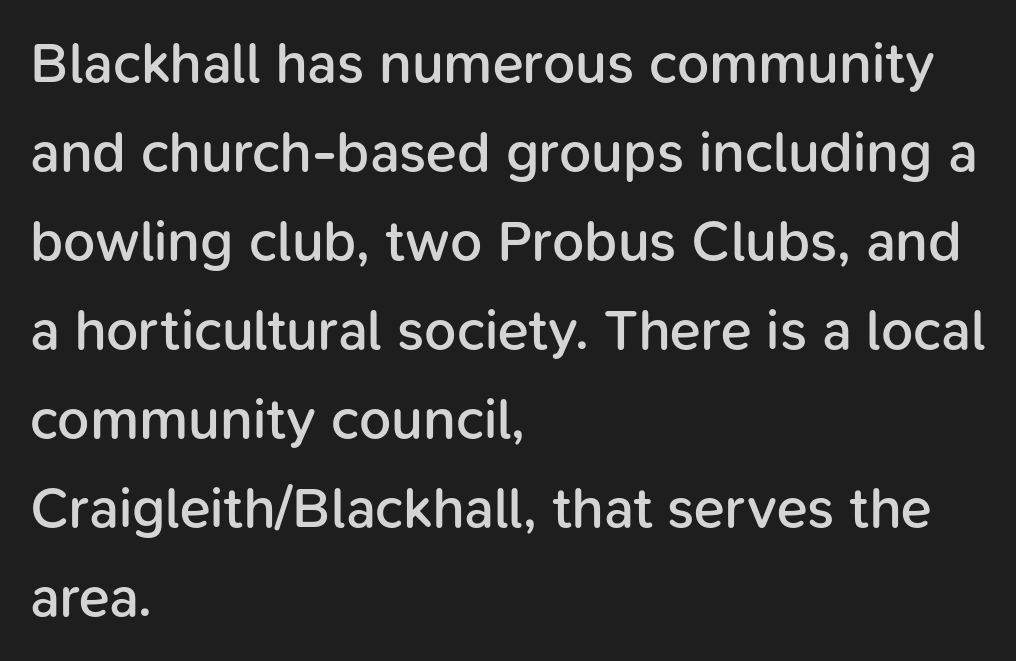
{"serif": "no", "italic": "no", "bold": "semi", "weight": "semibold", "width": "normal", "stroke_contrast": "low", "x_height": "medium", "monospaced": "no", "underline": "no", "align": "left", "line_spacing": "normal", "line_spacing_ratio": 1.56, "letter_spacing": "normal", "letter_spacing_em": 0.0, "glyph_px": 57}
